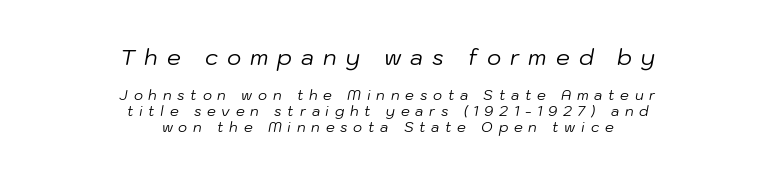
The image shows 22 px text type, italic (leaning right); set centered, tight line spacing (1.15x), unusually wide letter spacing (+0.41 em), not underlined; the first (top) block is 1.57x larger.
